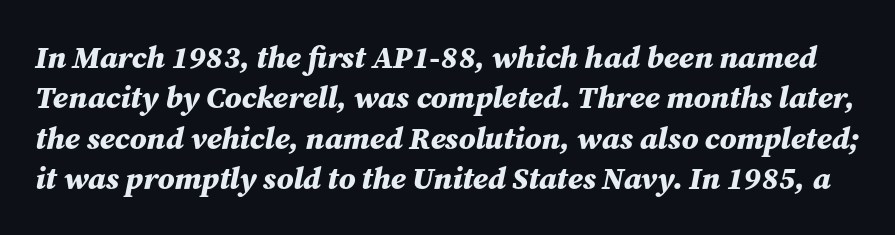
Heavy-handed strokes throughout: this text is bold. Observe the lean: these are italic letterforms. The face used here is proportionally spaced, like ordinary book or web type. You could call the tracking neutral — neither tight nor loose. Unmarked baselines from the first word to the last.
